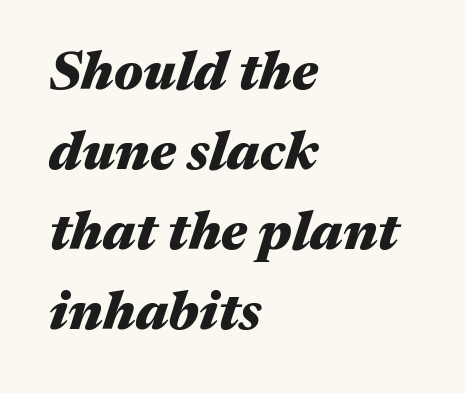
Q: Is the text bold? A: Yes.
Q: Is the text italic (slanted)? A: Yes, it leans right by about 17 degrees.
Q: Is the text underlined? A: No.
Q: How is the paragraph aligned? A: Left-aligned.
Q: Is the spacing between letters normal or unusually wide? A: Normal.
Q: Is the spacing between lines tight, normal or loose? A: Normal.
Q: Width (condensed, normal, or wide)? A: Wide.
Q: Stroke contrast? A: Medium.
Q: x-height? A: Medium.
Q: Monospaced? A: No.
